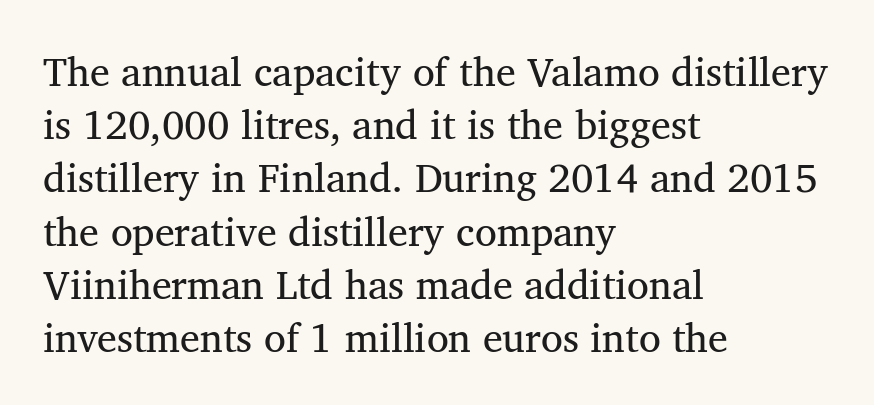
Examine the stroke ends and you'll spot serifs. Characters follow at the spacing the type designer built in. Note the varied advance widths — an 'i' is clearly narrower than an 'm'. Typeset ragged right — the left edge is the straight one.
